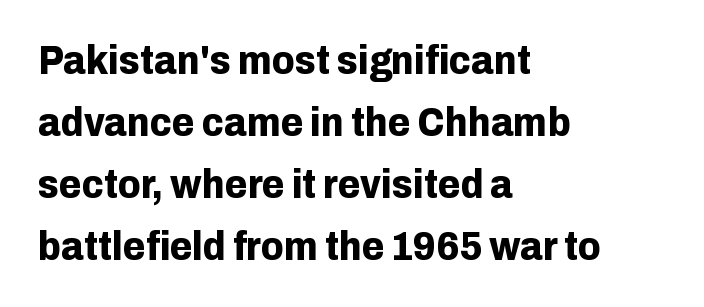
Q: Is the text bold? A: Yes.
Q: Is the text italic (slanted)? A: No, it is upright.
Q: Is the typeface a serif or a sans-serif typeface? A: Sans-serif.
Q: Is the text underlined? A: No.
Q: How is the paragraph aligned? A: Left-aligned.
Q: Is the spacing between letters normal or unusually wide? A: Normal.
Q: Is the spacing between lines tight, normal or loose? A: Normal.
Q: Width (condensed, normal, or wide)? A: Normal.
Q: Stroke contrast? A: Low.
Q: x-height? A: Medium.
Q: Monospaced? A: No.
